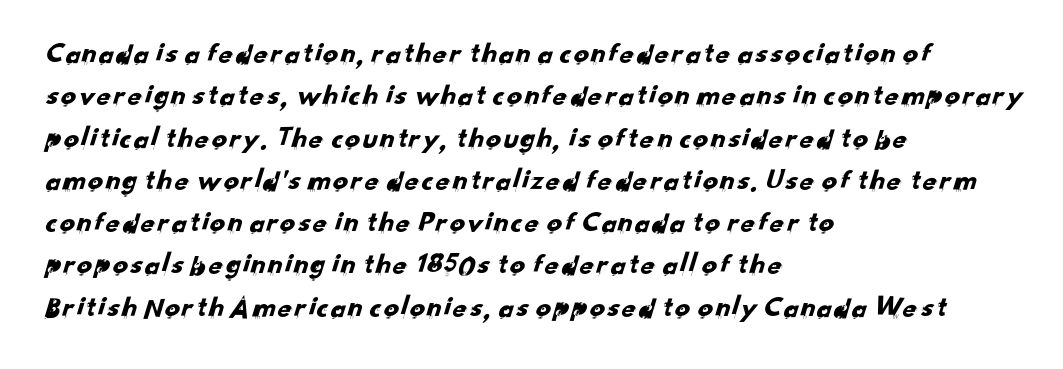
The letterforms sit shoulder to shoulder at normal distance. Compared with typical paragraphs, the rows here are spaced about the same. A student would call this left alignment; a typographer would say flush left, rag right. Has an underline been added? It has not.
